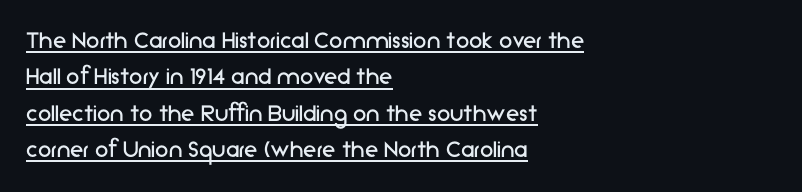
{"italic": "no", "bold": "no", "underline": "yes", "align": "left", "line_spacing": "normal", "line_spacing_ratio": 1.35, "letter_spacing": "normal", "letter_spacing_em": 0.0, "glyph_px": 27}
